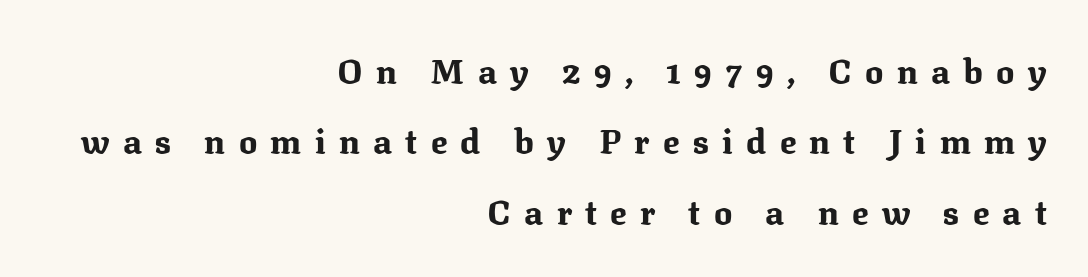
{"serif": "yes", "italic": "no", "bold": "yes", "weight": "bold", "width": "normal", "stroke_contrast": "medium", "x_height": "medium", "monospaced": "no", "underline": "no", "align": "right", "line_spacing": "loose", "line_spacing_ratio": 2.07, "letter_spacing": "wide", "letter_spacing_em": 0.39, "glyph_px": 34}
